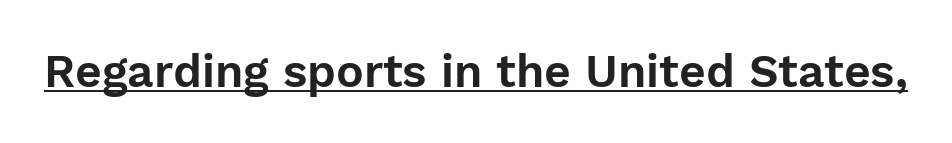
Unlike italic type, these characters show no tilt at all. The face used here appears with an underline applied. Words appear dense and cohesive because spacing is normal. Font category for this specimen: sans-serif.
